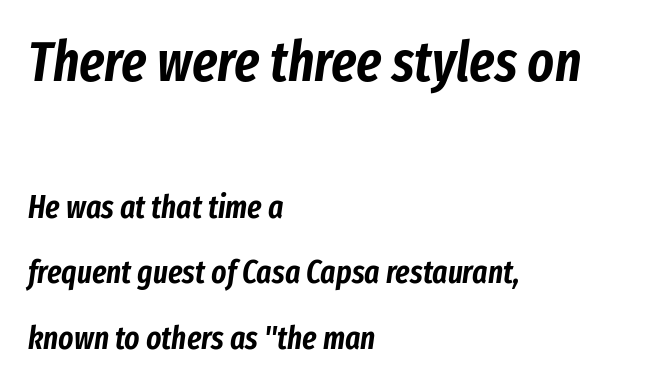
A typesetter would call this leading open, well beyond the default. The words here are not underlined. The passage shown has conventional tracking throughout. A student would call this left alignment; a typographer would say flush left, rag right.
